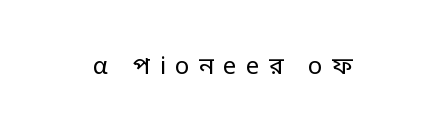
The cut favours lightness, reaching ordinary text weight at its darkest. This is roman type, the default non-slanted kind. Honestly, there is no underline to notice here at all. There is plenty of visible air inserted between adjacent glyphs.
